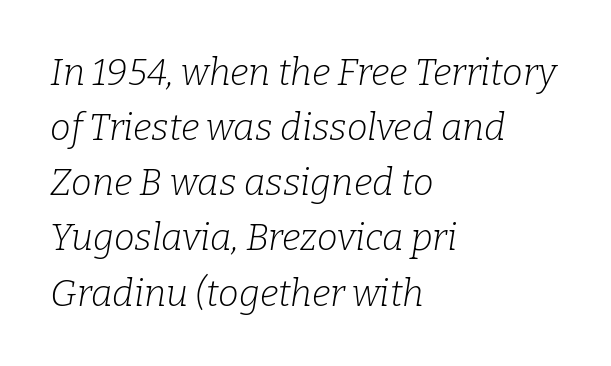
Q: Is the text bold? A: No.
Q: Is the text italic (slanted)? A: Yes, it leans right by about 9 degrees.
Q: Is the typeface a serif or a sans-serif typeface? A: Serif.
Q: Is the text underlined? A: No.
Q: How is the paragraph aligned? A: Left-aligned.
Q: Is the spacing between letters normal or unusually wide? A: Normal.
Q: Is the spacing between lines tight, normal or loose? A: Normal.
Q: Width (condensed, normal, or wide)? A: Normal.
Q: Stroke contrast? A: Low.
Q: x-height? A: Medium.
Q: Monospaced? A: No.
